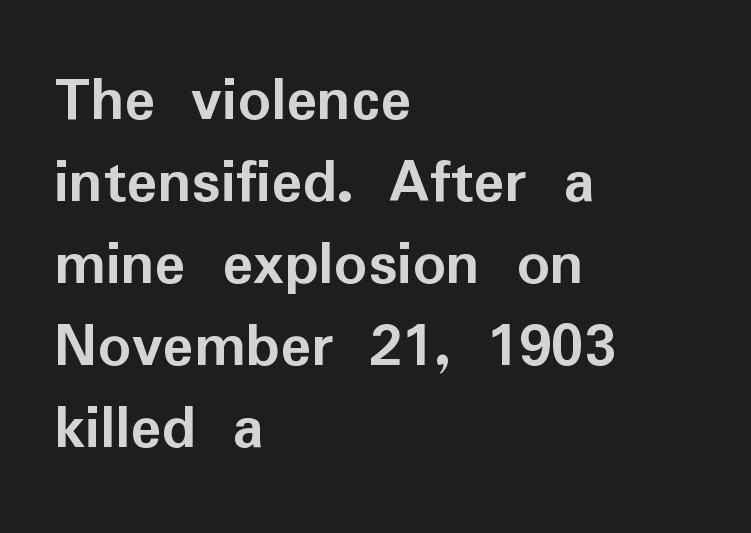
The image shows 65 px semibold sans-serif type, upright; set left-aligned, normal line spacing (1.26x), normal letter spacing, not underlined; low stroke contrast and a medium x-height.
